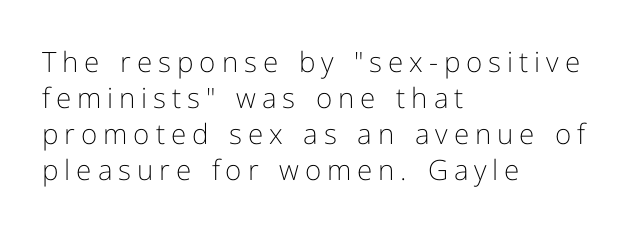
Q: Is the text bold? A: No.
Q: Is the text italic (slanted)? A: No, it is upright.
Q: Is the typeface a serif or a sans-serif typeface? A: Sans-serif.
Q: Is the text underlined? A: No.
Q: How is the paragraph aligned? A: Left-aligned.
Q: Is the spacing between letters normal or unusually wide? A: Unusually wide.
Q: Is the spacing between lines tight, normal or loose? A: Normal.
Q: Width (condensed, normal, or wide)? A: Normal.
Q: Stroke contrast? A: Low.
Q: x-height? A: Medium.
Q: Monospaced? A: No.
